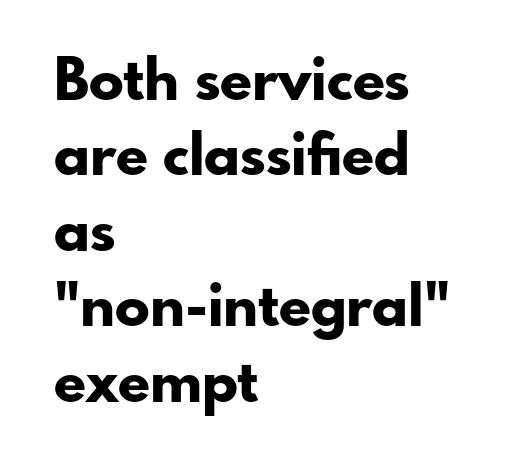
The image shows 58 px bold sans-serif type, upright; set left-aligned, normal line spacing (1.3x), normal letter spacing, not underlined; low stroke contrast and a small x-height.
